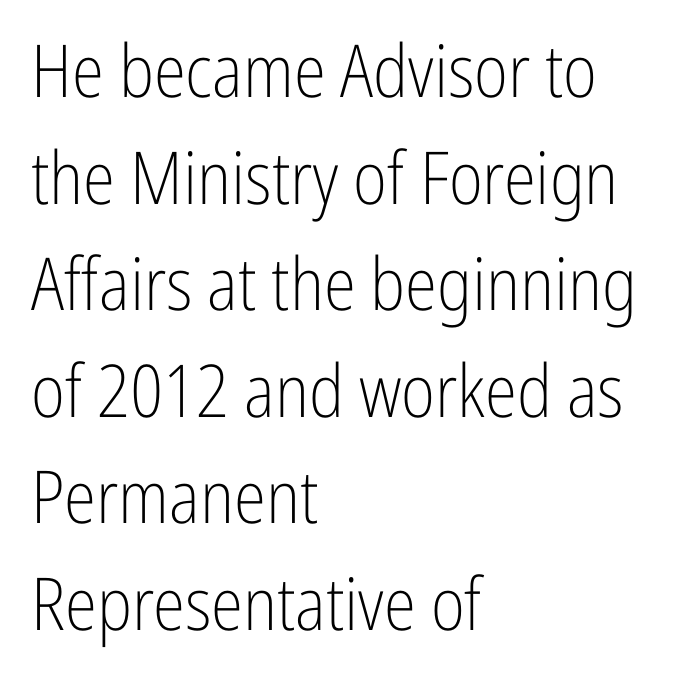
The image shows 73 px light, condensed sans-serif type, upright; set left-aligned, normal line spacing (1.46x), normal letter spacing, not underlined; low stroke contrast and a medium x-height.
